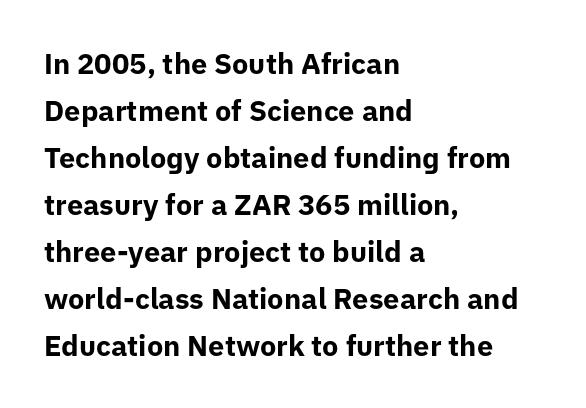
{"serif": "no", "italic": "no", "bold": "yes", "weight": "bold", "width": "normal", "stroke_contrast": "low", "x_height": "medium", "monospaced": "no", "underline": "no", "align": "left", "line_spacing": "normal", "line_spacing_ratio": 1.62, "letter_spacing": "normal", "letter_spacing_em": 0.0, "glyph_px": 29}
